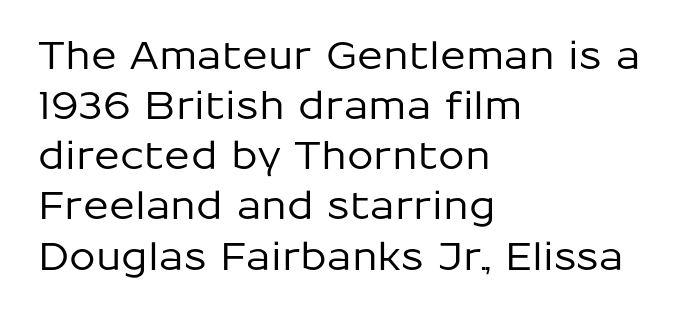
{"serif": "no", "italic": "no", "width": "normal", "stroke_contrast": "low", "x_height": "medium", "monospaced": "no", "underline": "no", "align": "left", "line_spacing": "normal", "line_spacing_ratio": 1.32, "letter_spacing": "normal", "letter_spacing_em": 0.0, "glyph_px": 38}
